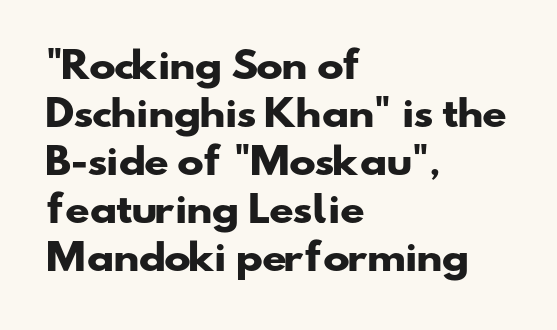
The image shows 36 px heavy, wide sans-serif type; set left-aligned, normal line spacing (1.33x), normal letter spacing, not underlined; low stroke contrast and a small x-height.
